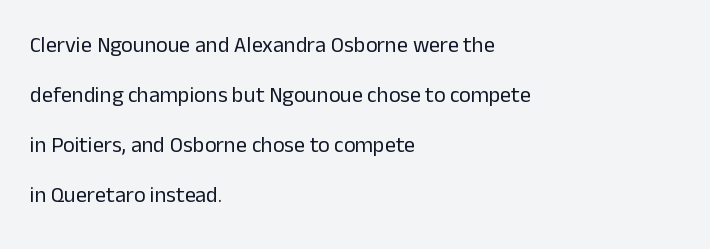
{"italic": "no", "bold": "no", "underline": "no", "align": "left", "line_spacing": "loose", "line_spacing_ratio": 2.28, "letter_spacing": "normal", "letter_spacing_em": 0.0, "glyph_px": 22}
